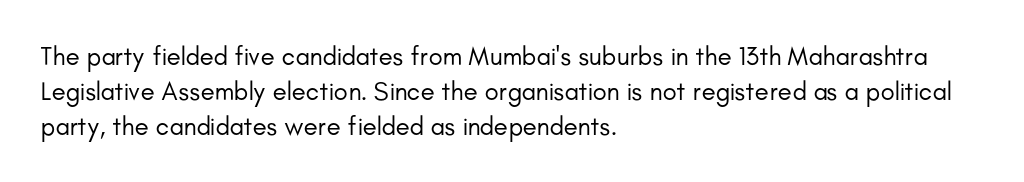
Q: Is the text bold? A: No.
Q: Is the text italic (slanted)? A: No, it is upright.
Q: Is the text underlined? A: No.
Q: How is the paragraph aligned? A: Left-aligned.
Q: Is the spacing between letters normal or unusually wide? A: Normal.
Q: Is the spacing between lines tight, normal or loose? A: Normal.
